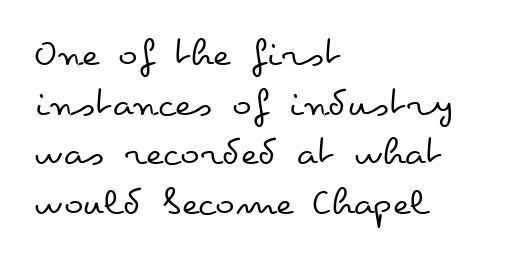
Is the letter spacing exaggerated? No — it looks like the ordinary default. Summary of weight: not heavy and not bold. The gap between lines stays unmarked. Teacher's note: observe the even left margin — that is flush-left alignment.
